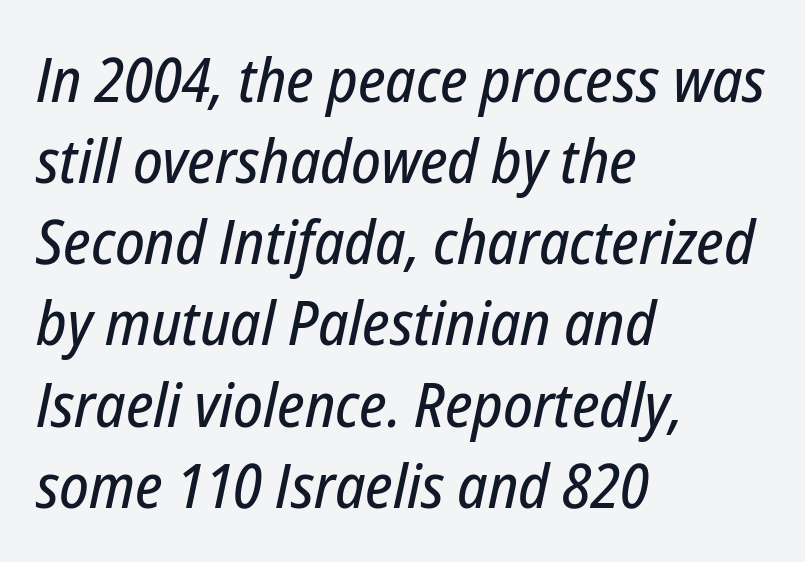
Plain, unruled lines of type. The space between consecutive lines is moderate. The ragged edge is on the right, which tells us the setting is flush left. There is no visible air inserted between adjacent glyphs. The text carries the slant typical of an italic or oblique font.
